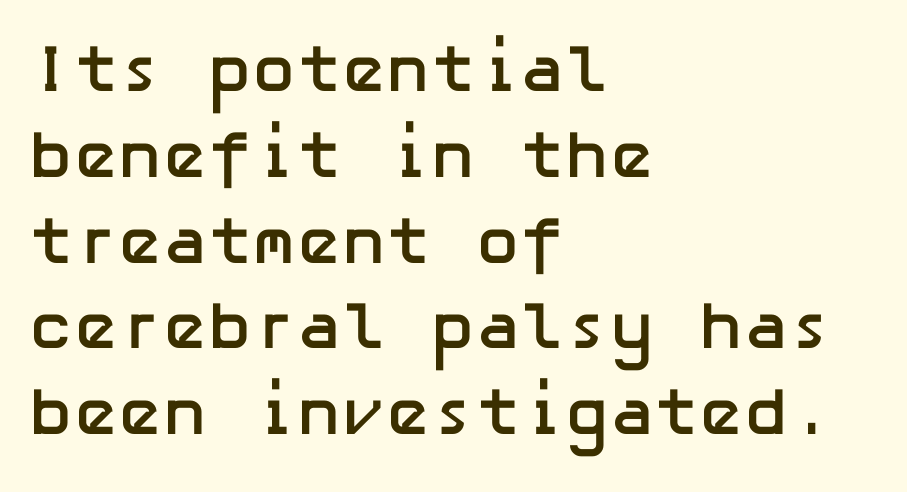
{"serif": "no", "italic": "no", "bold": "yes", "weight": "semibold", "width": "normal", "stroke_contrast": "low", "x_height": "medium", "underline": "no", "align": "left", "line_spacing": "normal", "line_spacing_ratio": 1.28, "letter_spacing": "normal", "letter_spacing_em": 0.0, "glyph_px": 67}
